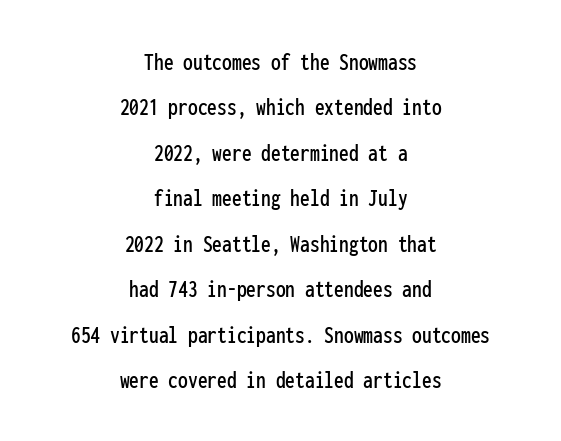
The image shows 26 px text type, upright; set centered, line spacing 1.75x, normal letter spacing, not underlined.
